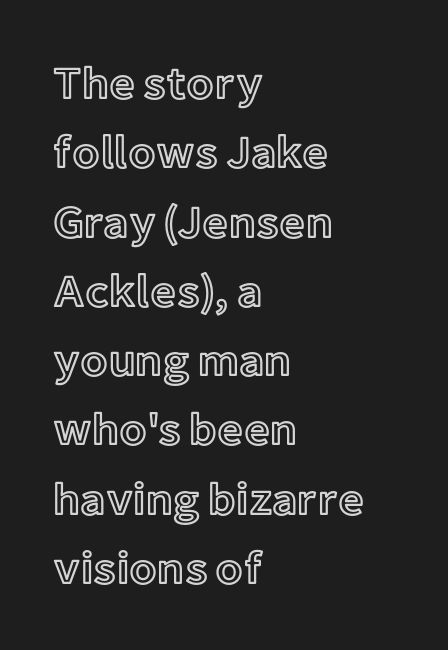
Students, observe: this is what conventionally led text looks like. This rendering uses left alignment, leaving the right contour irregular. Observe the ordinary spacing: letters are neighbours, not strangers. Tall strokes in this sample are plumb rather than angled. This sample has the flowing, uneven cadence of proportional lettering. Type without underlining.
